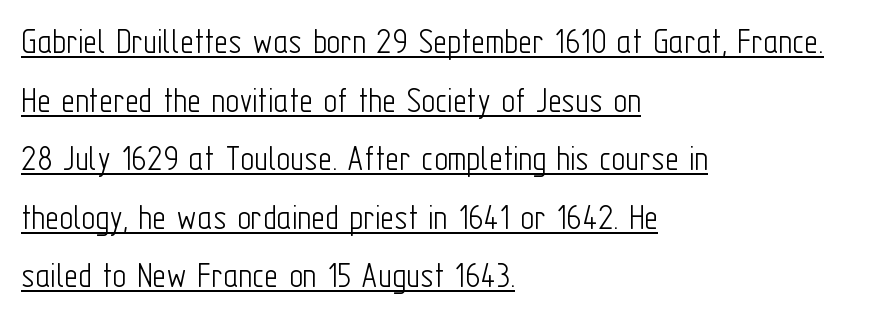
The image shows 38 px light, condensed sans-serif type, upright; set left-aligned, normal line spacing (1.54x), normal letter spacing, underlined; low stroke contrast and a medium x-height.
